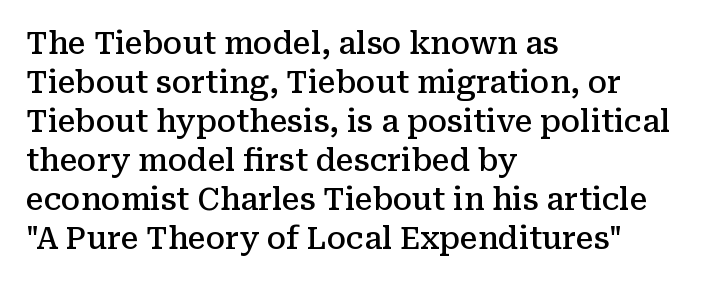
{"serif": "yes", "italic": "no", "bold": "semi", "weight": "semibold", "width": "normal", "stroke_contrast": "medium", "x_height": "medium", "monospaced": "no", "underline": "no", "align": "left", "line_spacing": "normal", "line_spacing_ratio": 1.3, "letter_spacing": "normal", "letter_spacing_em": 0.0, "glyph_px": 30}
